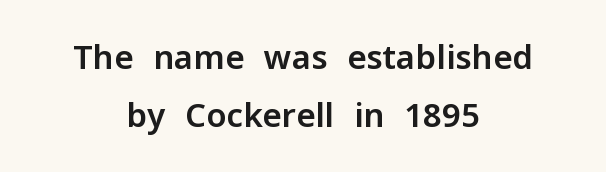
{"serif": "no", "italic": "no", "width": "normal", "stroke_contrast": "low", "x_height": "medium", "monospaced": "no", "underline": "no", "align": "center", "line_spacing_ratio": 1.77, "letter_spacing": "normal", "letter_spacing_em": 0.0, "glyph_px": 33}
